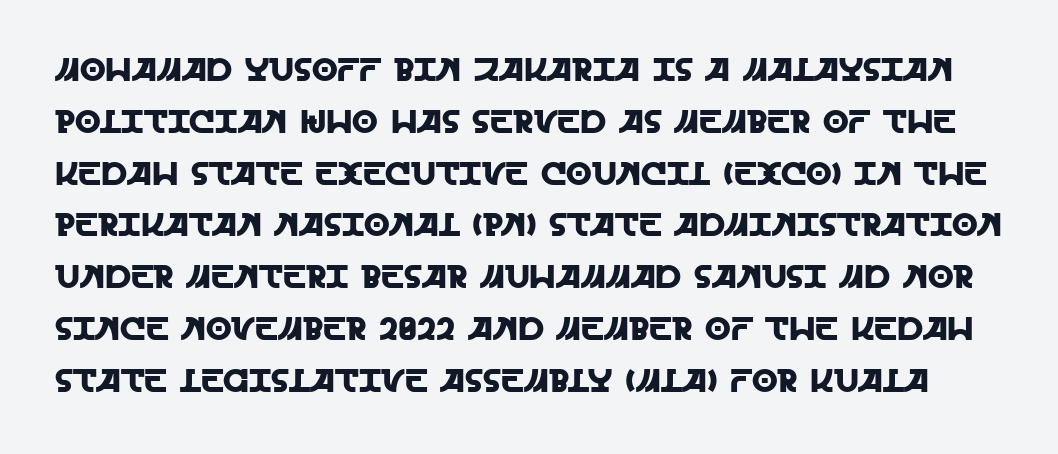
The image shows 33 px sans-serif type, upright; set normal line spacing (1.57x), normal letter spacing, not underlined; a large x-height.
